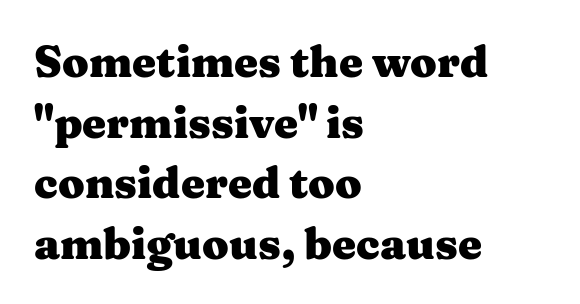
The image shows 43 px heavy, wide serif type, upright; set left-aligned, normal line spacing (1.41x), normal letter spacing, not underlined; medium stroke contrast and a medium x-height.
